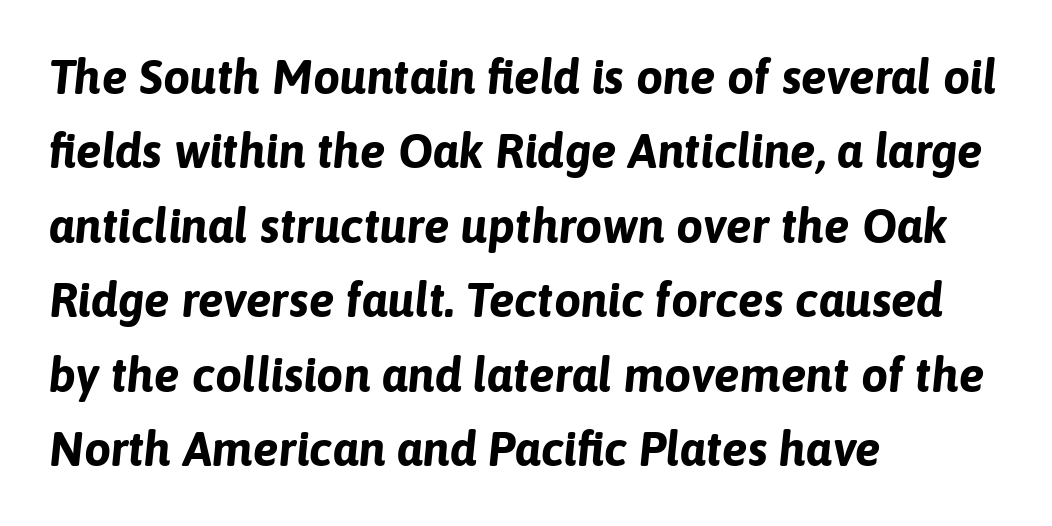
The image shows 48 px bold type, italic (leaning right); set left-aligned, normal line spacing (1.55x), normal letter spacing, not underlined; low stroke contrast and a medium x-height.
